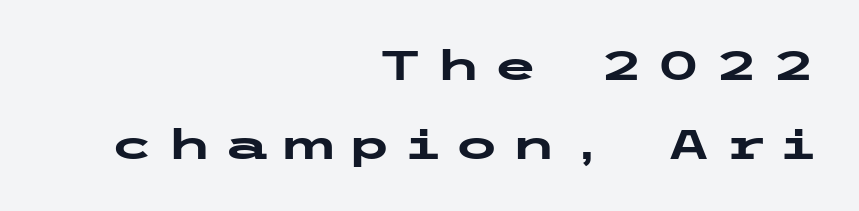
Q: Is the text bold? A: Yes.
Q: Is the text italic (slanted)? A: No, it is upright.
Q: Is the typeface a serif or a sans-serif typeface? A: Sans-serif.
Q: Is the text underlined? A: No.
Q: How is the paragraph aligned? A: Right-aligned.
Q: Is the spacing between letters normal or unusually wide? A: Unusually wide.
Q: Is the spacing between lines tight, normal or loose? A: Loose.
Q: Width (condensed, normal, or wide)? A: Wide.
Q: Stroke contrast? A: Low.
Q: x-height? A: Medium.
